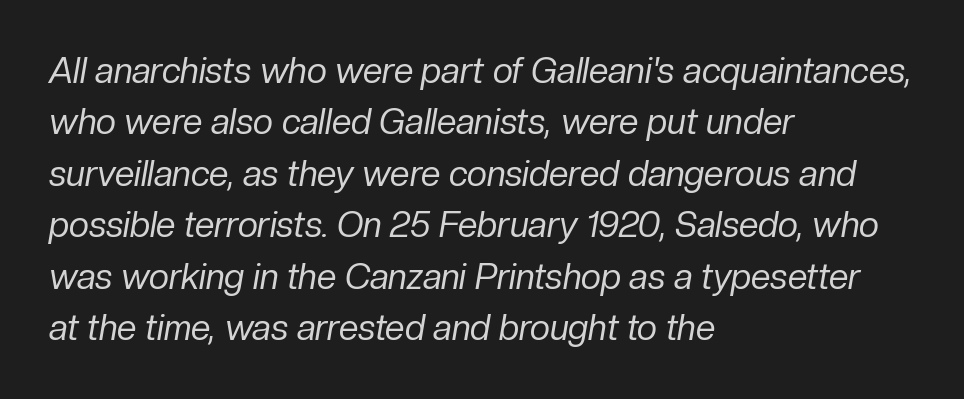
{"italic": "yes", "lean": "right", "slant_degrees": 10, "bold": "no", "weight": "regular", "width": "normal", "stroke_contrast": "low", "x_height": "medium", "monospaced": "no", "underline": "no", "align": "left", "line_spacing": "normal", "line_spacing_ratio": 1.47, "letter_spacing": "normal", "letter_spacing_em": 0.0, "glyph_px": 35}
